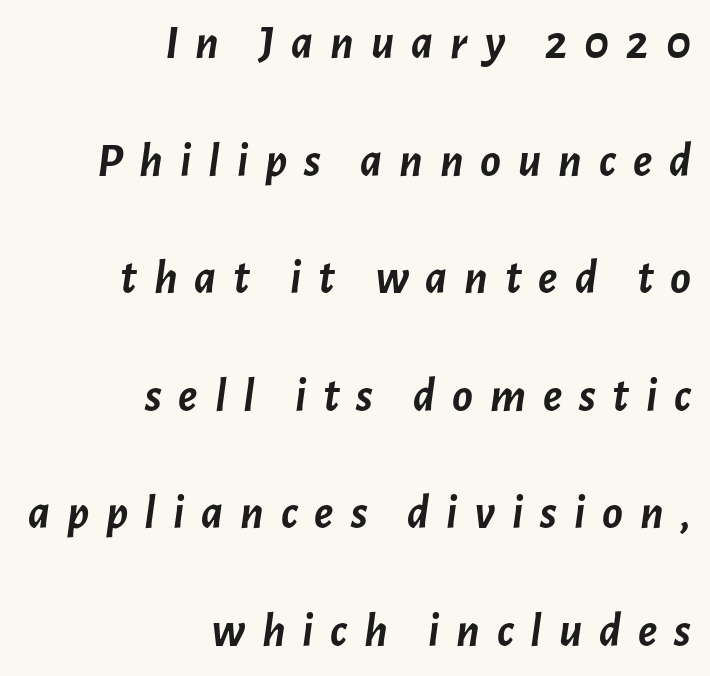
The image shows 48 px semibold type, italic (leaning right); set right-aligned, loose line spacing (2.45x), unusually wide letter spacing (+0.35 em), not underlined; low stroke contrast and a medium x-height.
